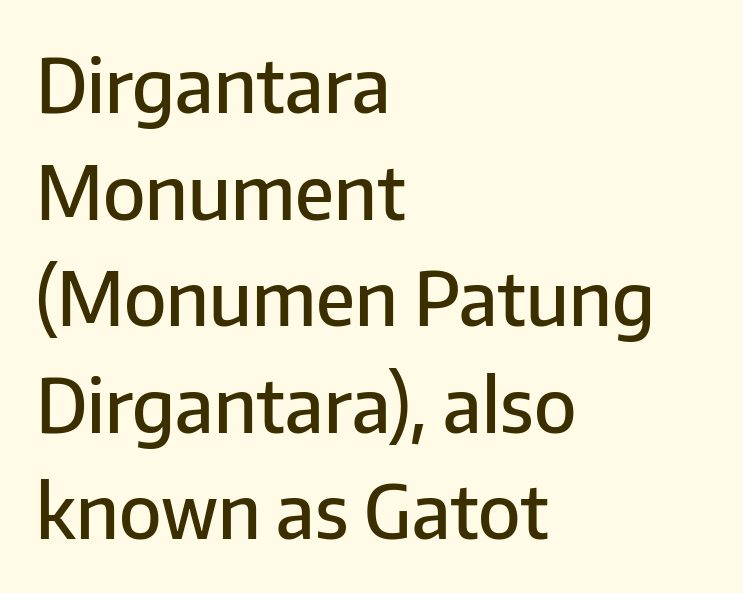
{"serif": "no", "italic": "no", "bold": "semi", "weight": "semibold", "width": "normal", "stroke_contrast": "low", "x_height": "medium", "monospaced": "no", "underline": "no", "align": "left", "line_spacing": "normal", "line_spacing_ratio": 1.44, "letter_spacing": "normal", "letter_spacing_em": 0.0, "glyph_px": 74}
